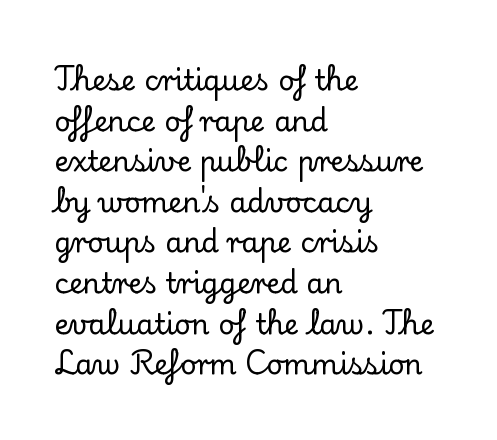
Descenders hang freely into open space. All the whitespace from short lines collects on the right. Line spacing here is normal. Every character sits straight up, as roman type does.
